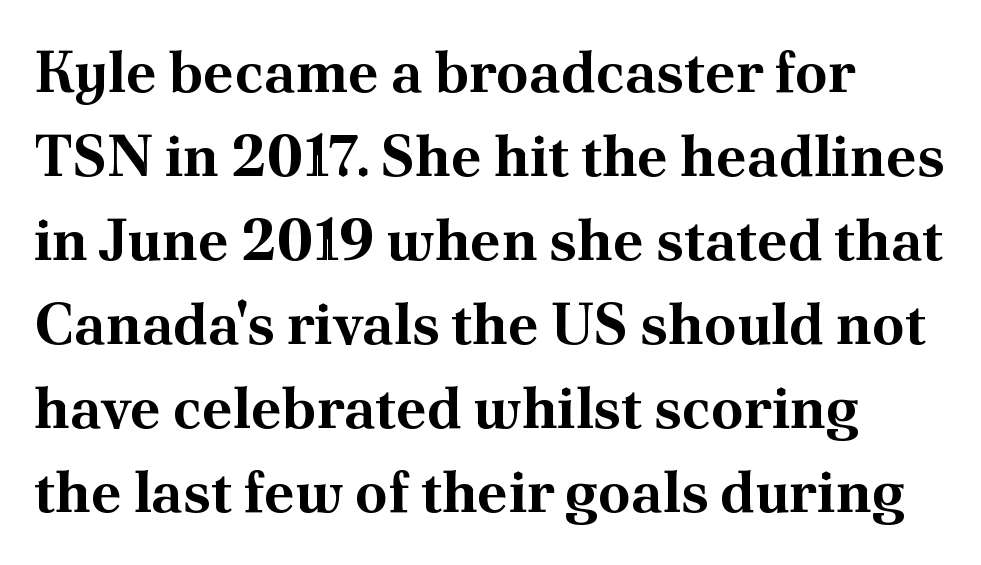
The image shows 58 px bold serif type, upright; set left-aligned, normal line spacing (1.45x), normal letter spacing, not underlined; medium stroke contrast and a small x-height.
